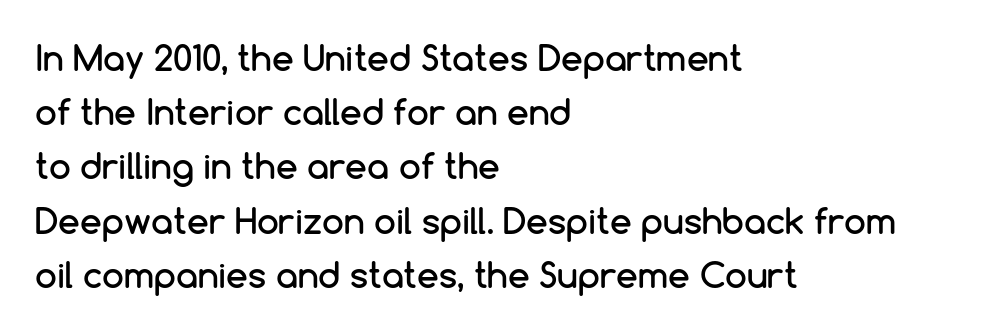
Q: Is the text italic (slanted)? A: No, it is upright.
Q: Is the typeface a serif or a sans-serif typeface? A: Sans-serif.
Q: Is the text underlined? A: No.
Q: How is the paragraph aligned? A: Left-aligned.
Q: Is the spacing between letters normal or unusually wide? A: Normal.
Q: Is the spacing between lines tight, normal or loose? A: Normal.
Q: Width (condensed, normal, or wide)? A: Normal.
Q: Stroke contrast? A: Low.
Q: x-height? A: Medium.
Q: Monospaced? A: No.
